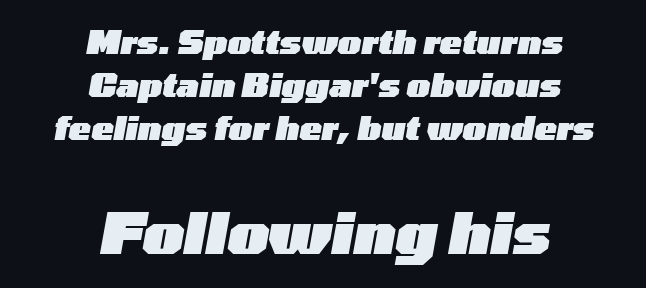
The image shows 58 px heavy, wide type, italic (leaning right); set centered, normal line spacing (1.3x), normal letter spacing, not underlined; the second (bottom) block is 1.76x larger; low stroke contrast and a medium x-height.
